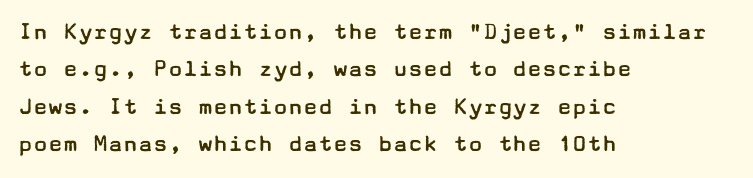
{"italic": "no", "bold": "no", "underline": "no", "align": "left", "line_spacing": "normal", "line_spacing_ratio": 1.5, "letter_spacing": "normal", "letter_spacing_em": 0.0, "glyph_px": 25}
